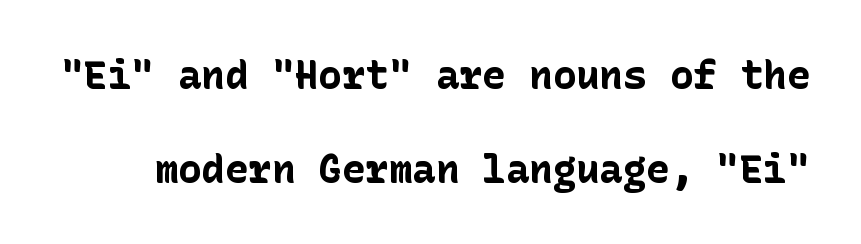
The image shows 39 px bold sans-serif type, upright; set loose line spacing (2.41x), normal letter spacing, not underlined; low stroke contrast and a medium x-height.
